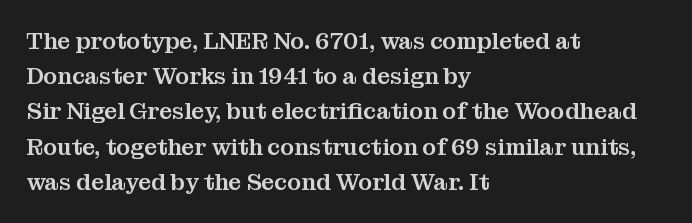
The image shows 23 px text type, upright; set left-aligned, normal line spacing (1.53x), normal letter spacing, not underlined.
